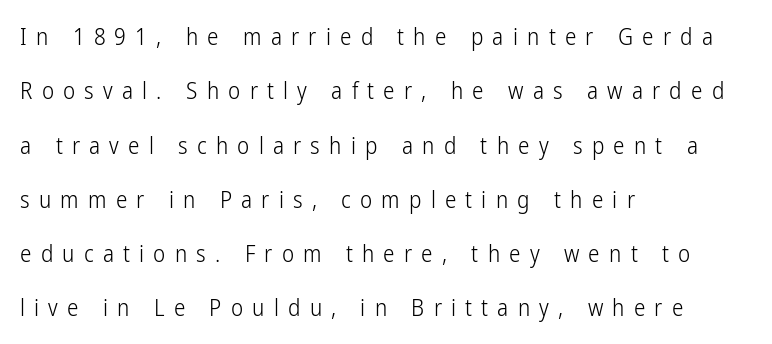
The image shows 23 px text type, upright; set left-aligned, loose line spacing (2.36x), unusually wide letter spacing (+0.4 em), not underlined.
